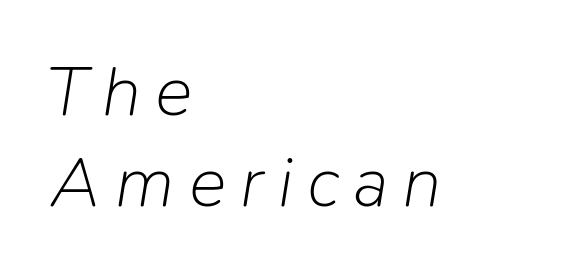
{"italic": "yes", "lean": "right", "slant_degrees": 9, "bold": "no", "weight": "light", "width": "normal", "stroke_contrast": "low", "x_height": "medium", "monospaced": "no", "underline": "no", "align": "left", "line_spacing": "normal", "line_spacing_ratio": 1.28, "letter_spacing": "wide", "letter_spacing_em": 0.2, "glyph_px": 71}
